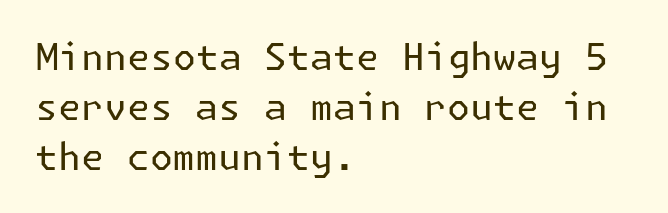
Q: Is the text bold? A: No.
Q: Is the text italic (slanted)? A: No, it is upright.
Q: Is the typeface a serif or a sans-serif typeface? A: Sans-serif.
Q: Is the text underlined? A: No.
Q: How is the paragraph aligned? A: Left-aligned.
Q: Is the spacing between letters normal or unusually wide? A: Normal.
Q: Is the spacing between lines tight, normal or loose? A: Normal.
Q: Width (condensed, normal, or wide)? A: Normal.
Q: Stroke contrast? A: Low.
Q: x-height? A: Medium.
